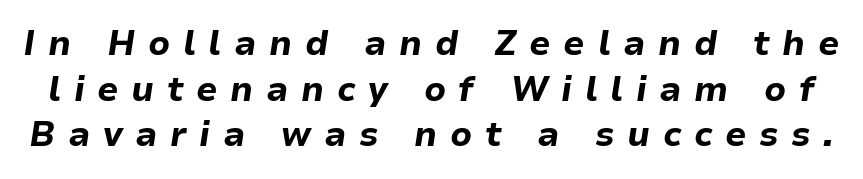
These lines have a slow, spaced-out rhythm from letter to letter. The axis of the letterforms is tilted away from vertical. Summary of vertical rhythm: regular, with standard interline spacing. Think of a printed novel: that variable character pitch is what you see here. The passage shown is not underscored anywhere.
